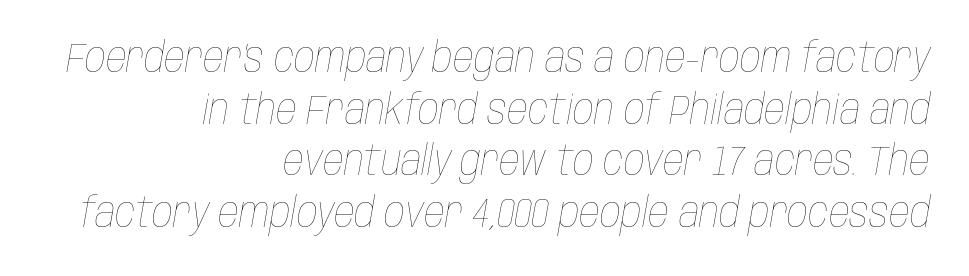
Summary of vertical rhythm: regular, with standard interline spacing. Does the lettering tilt? It does — this is italic. You could not count columns in this text — the font is proportionally spaced. Plain, unruled lines of type. Is this a heavy cut? Hardly; it is regular or lighter. Leftover space on each line is placed entirely before the opening word.
